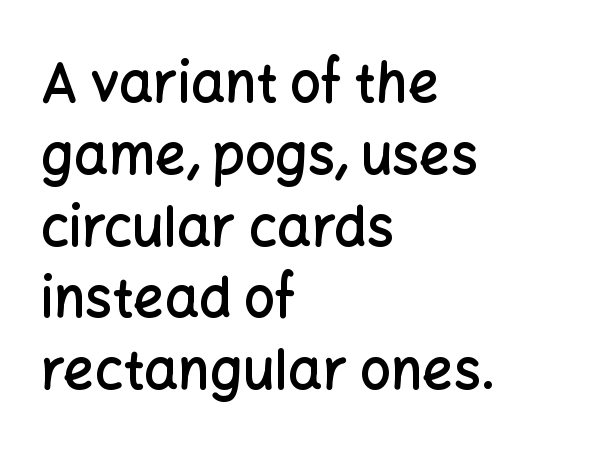
{"serif": "no", "italic": "no", "bold": "semi", "weight": "semibold", "width": "normal", "stroke_contrast": "low", "x_height": "medium", "monospaced": "no", "underline": "no", "align": "left", "line_spacing": "normal", "line_spacing_ratio": 1.33, "letter_spacing": "normal", "letter_spacing_em": 0.0, "glyph_px": 54}
